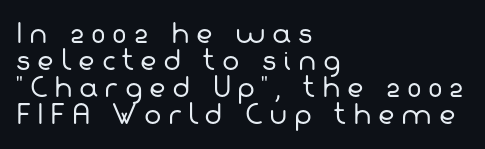
The image shows 26 px text type; set left-aligned, tight line spacing (1.04x), unusually wide letter spacing (+0.25 em), not underlined.
